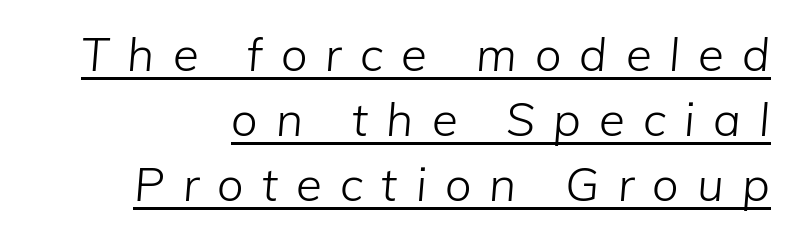
Q: Is the text bold? A: No.
Q: Is the text italic (slanted)? A: Yes, it leans right by about 5 degrees.
Q: Is the text underlined? A: Yes.
Q: How is the paragraph aligned? A: Right-aligned.
Q: Is the spacing between letters normal or unusually wide? A: Unusually wide.
Q: Is the spacing between lines tight, normal or loose? A: Normal.
Q: Width (condensed, normal, or wide)? A: Normal.
Q: Stroke contrast? A: Low.
Q: x-height? A: Medium.
Q: Monospaced? A: No.
